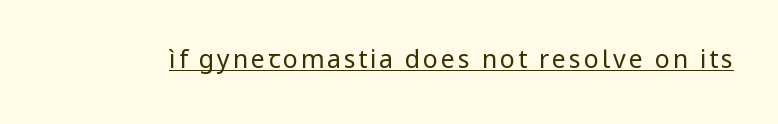
Stems here are at most as thick as an everyday book face. The specimen reads as upright at a glance. Underlining? Definitely there.
